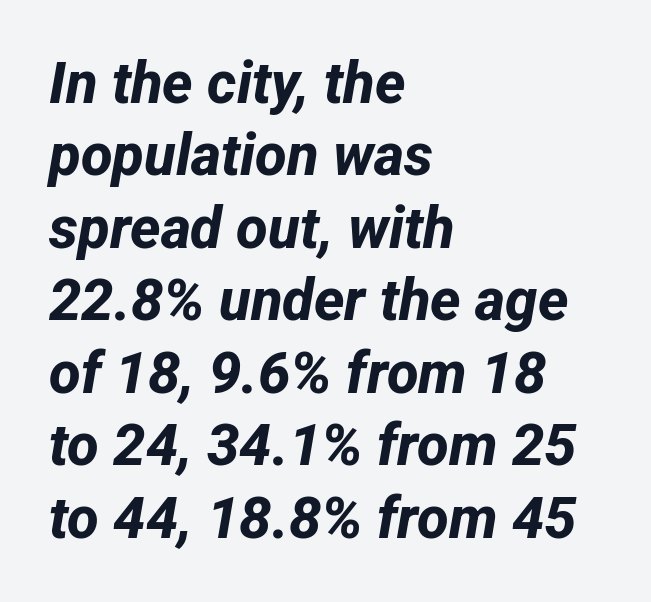
Set as a true bold cut, around the 700 mark. What kind of face is this? One without serifs — a sans. Clear beneath every line of the passage. Proportional: the letters do not fall into vertical columns. Between one letter and the next there's only the usual sliver of space.
